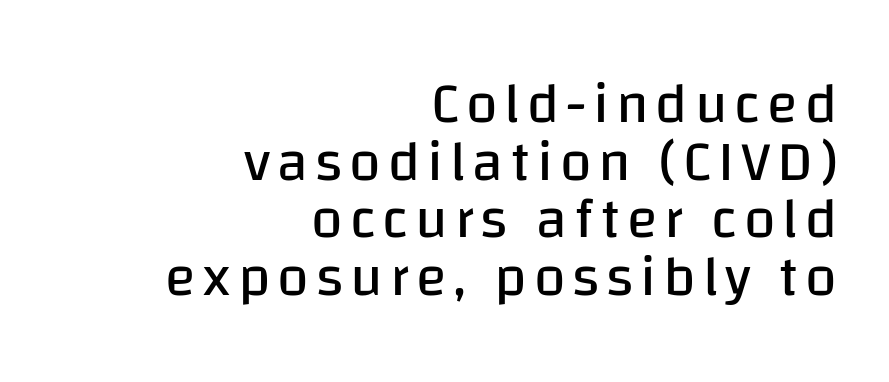
The image shows 57 px regular-weight sans-serif type, upright; set right-aligned, tight line spacing (1.01x), not underlined; low stroke contrast and a large x-height.
